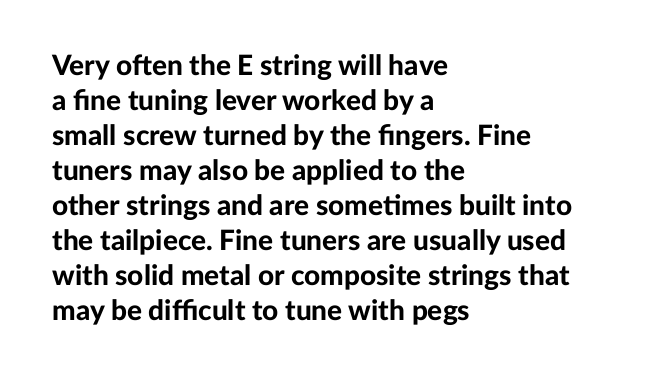
Every character sits straight up, as roman type does. Look at the stroke-to-counter ratio: heavy, a bold. Honestly, the letter spacing is just normal — you wouldn't notice it. How would I describe the line gaps? Plain and ordinary.
